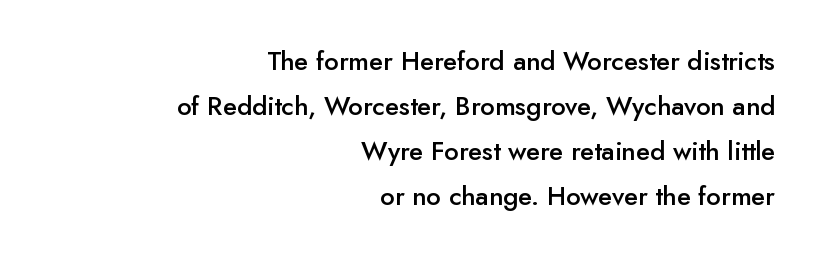
The image shows 26 px text type, upright; set right-aligned, line spacing 1.73x, normal letter spacing, not underlined.
